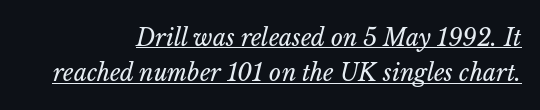
Q: Is the text bold? A: No.
Q: Is the text italic (slanted)? A: Yes, it leans right by about 14 degrees.
Q: Is the text underlined? A: Yes.
Q: How is the paragraph aligned? A: Right-aligned.
Q: Is the spacing between letters normal or unusually wide? A: Normal.
Q: Is the spacing between lines tight, normal or loose? A: Normal.
